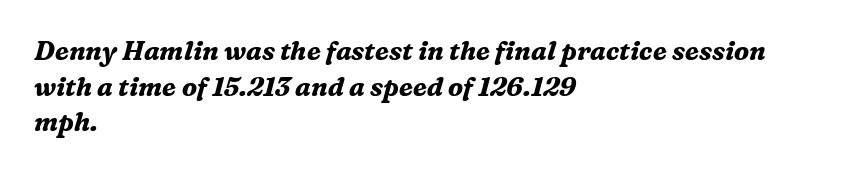
Does the lettering tilt? It does — this is italic. Regular leading. Short and long lines alike share a common starting point at left. On the weight axis this lands at bold, roughly 700. The letters sit at their default tracking, neither squeezed nor spread.
